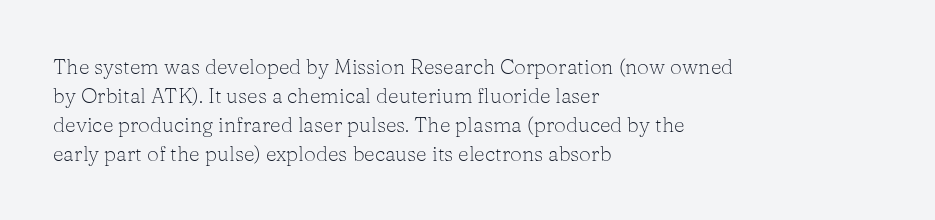
Q: Is the text bold? A: No.
Q: Is the text italic (slanted)? A: No, it is upright.
Q: Is the text underlined? A: No.
Q: How is the paragraph aligned? A: Left-aligned.
Q: Is the spacing between letters normal or unusually wide? A: Normal.
Q: Is the spacing between lines tight, normal or loose? A: Normal.
